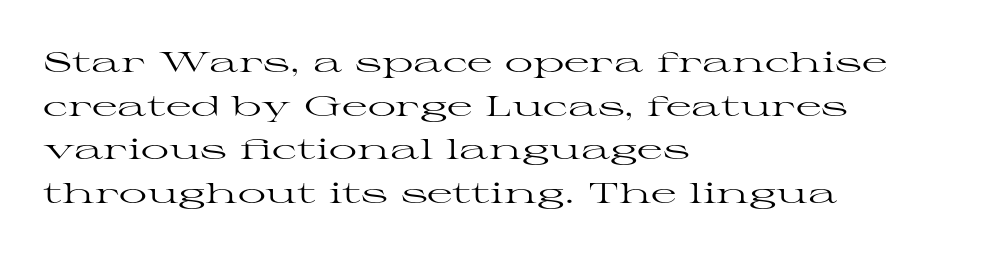
Leading matches the norm, producing a regular column. Only glyphs here, with clear space below each row. Each letter's strokes conclude with small projecting serifs. The gaps between neighbouring characters are ordinary and unremarkable.
